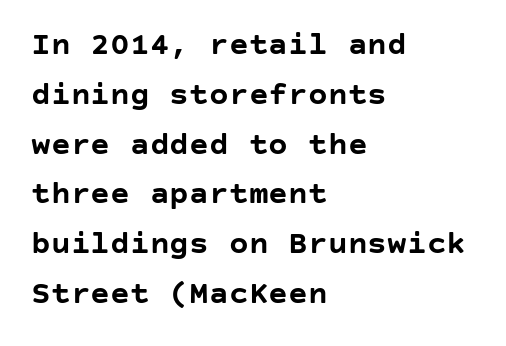
Is this a sans? Yes — the strokes have no serifs. Bold? Absolutely — the strokes are thick and heavy. A clean baseline with only descenders dipping below it. The font's upright variant was chosen for this text. Students, observe: this is what conventionally led text looks like. In terms of letterspacing, this is plain default setting.
